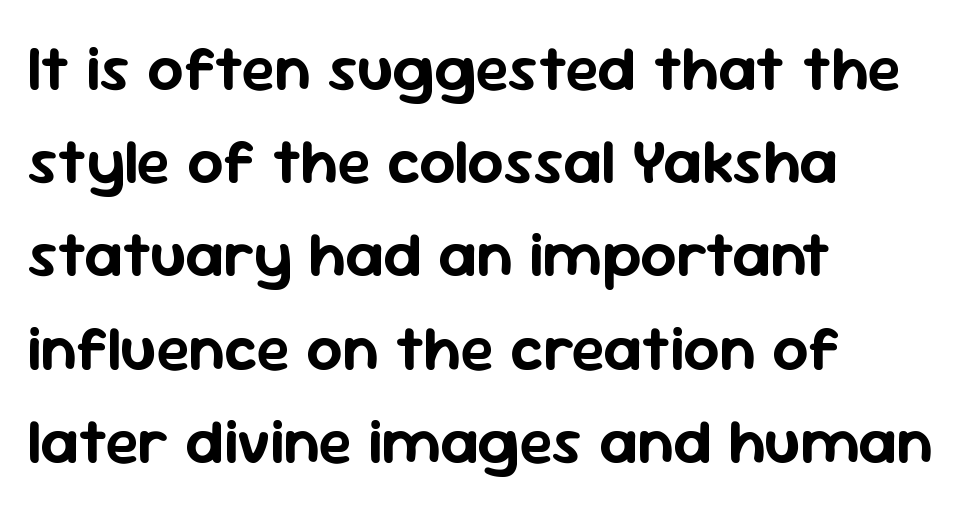
{"serif": "no", "italic": "no", "width": "normal", "stroke_contrast": "low", "x_height": "medium", "monospaced": "no", "underline": "no", "align": "left", "line_spacing": "normal", "line_spacing_ratio": 1.48, "letter_spacing": "normal", "letter_spacing_em": 0.0, "glyph_px": 63}
